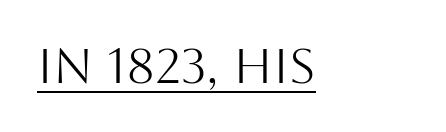
Serif or sans? Sans — the stroke terminals are bare. The letters stand straight up with perfectly vertical stems. Heaviness? Minimal to ordinary, like unemphasized prose. Varying glyph widths throughout — classic text-font behaviour. Words appear dense and cohesive because spacing is normal.
